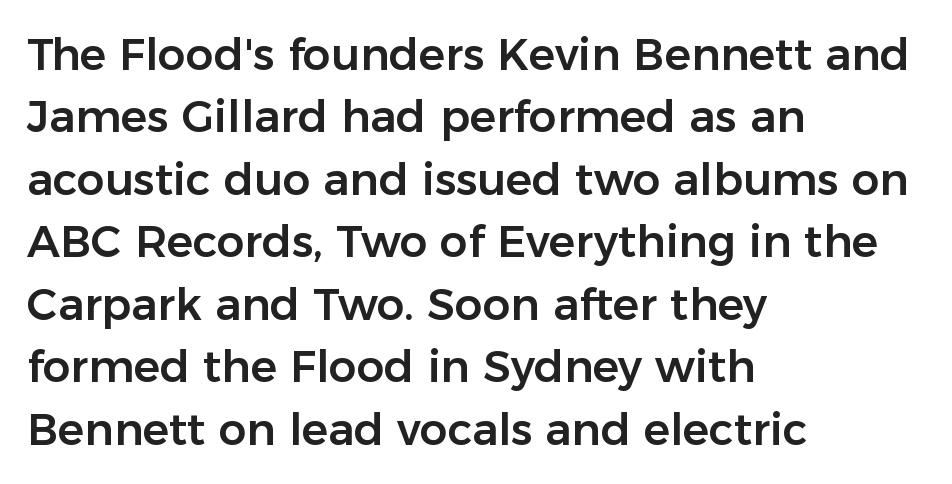
The image shows 44 px sans-serif type, upright; set left-aligned, normal line spacing (1.42x), normal letter spacing, not underlined; low stroke contrast and a medium x-height.
